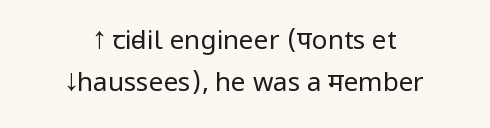
What stands out about the letter spacing? Nothing — it is the standard amount. The weight would be labelled regular, book, light, or lighter still. Check the space under the baseline: it is left empty. This rendering uses center alignment, leaving both contours irregular but symmetric.
